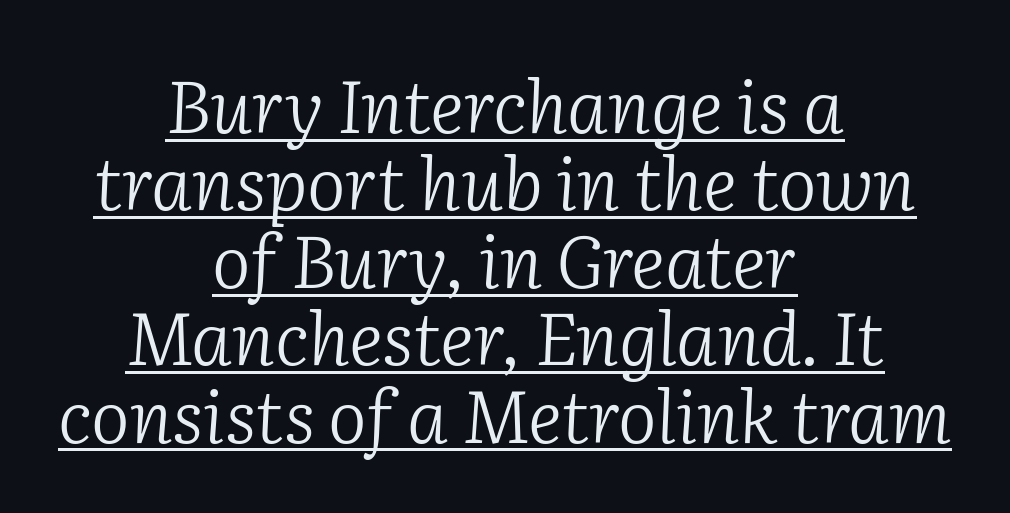
Q: Is the text bold? A: No.
Q: Is the text italic (slanted)? A: Yes, it leans right by about 2 degrees.
Q: Is the typeface a serif or a sans-serif typeface? A: Serif.
Q: Is the text underlined? A: Yes.
Q: How is the paragraph aligned? A: Centered.
Q: Is the spacing between letters normal or unusually wide? A: Normal.
Q: Is the spacing between lines tight, normal or loose? A: Tight.
Q: Width (condensed, normal, or wide)? A: Normal.
Q: Stroke contrast? A: Low.
Q: x-height? A: Medium.
Q: Monospaced? A: No.
